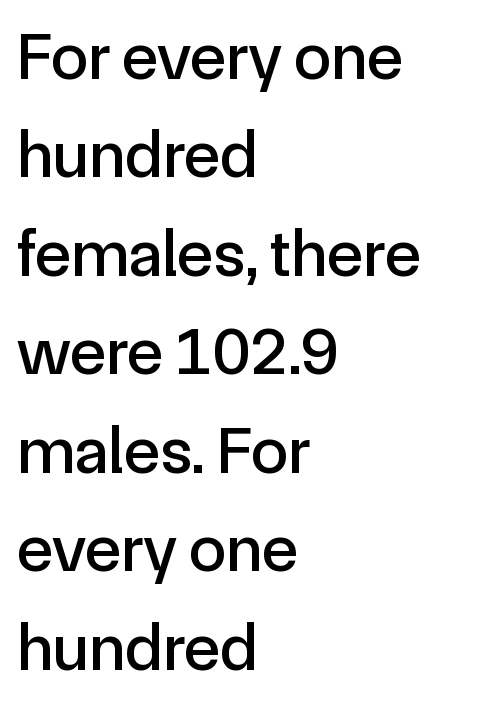
No extra tracking has been applied to these lines. The passage shown is typed in a proportional face where columns would drift. The space directly below the letters is spotless. A typesetter would call this leading conventional body-copy spacing.
